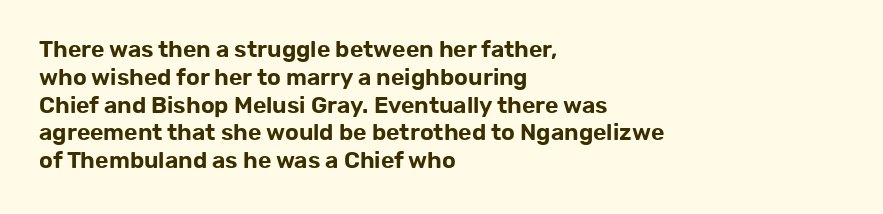
Here the glyphs are tracked normally, forming tight word shapes. The specimen omits any rule beneath the text block's lines. Vertical strokes here are truly vertical. The lines in this sample share a left origin and differ only in where they stop.
